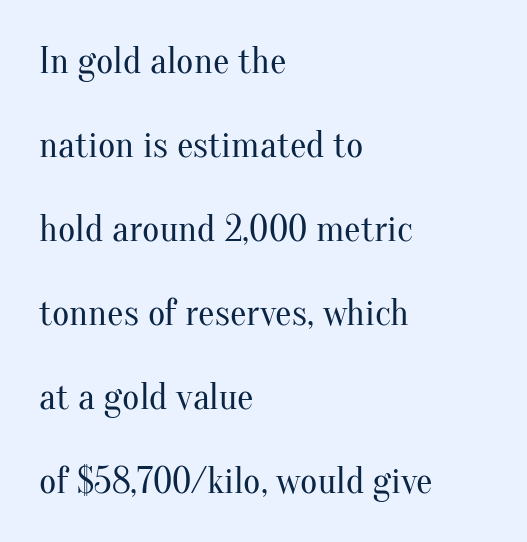
{"serif": "yes", "italic": "no", "bold": "no", "weight": "regular", "width": "normal", "stroke_contrast": "medium", "x_height": "small", "monospaced": "no", "underline": "no", "align": "left", "line_spacing": "loose", "line_spacing_ratio": 2.27, "letter_spacing": "normal", "letter_spacing_em": 0.0, "glyph_px": 37}
